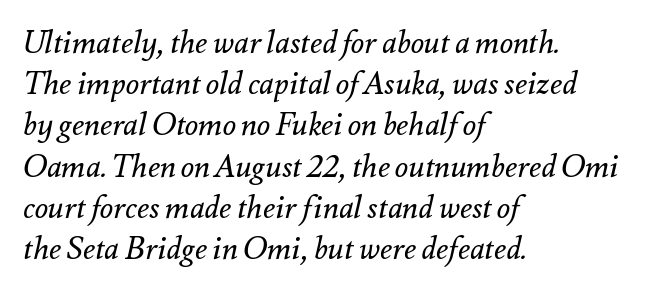
The image shows 31 px regular-weight type, italic (leaning right); set left-aligned, normal line spacing (1.33x), normal letter spacing, not underlined; medium stroke contrast and a small x-height.
